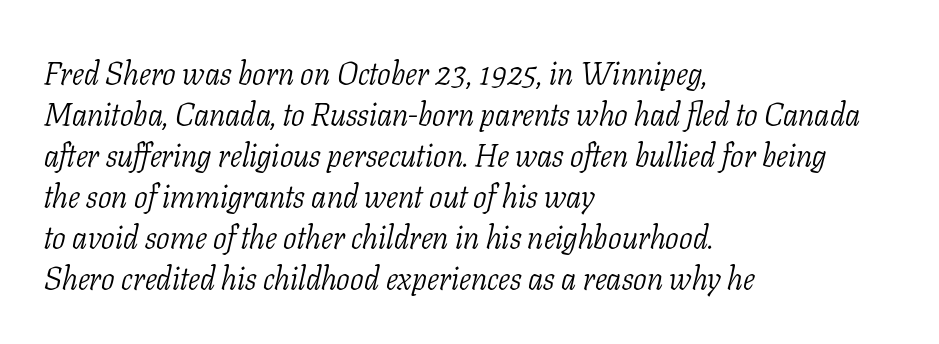
The image shows 32 px light, condensed serif type, italic (leaning right); set left-aligned, normal line spacing (1.28x), normal letter spacing, not underlined; low stroke contrast and a medium x-height.
